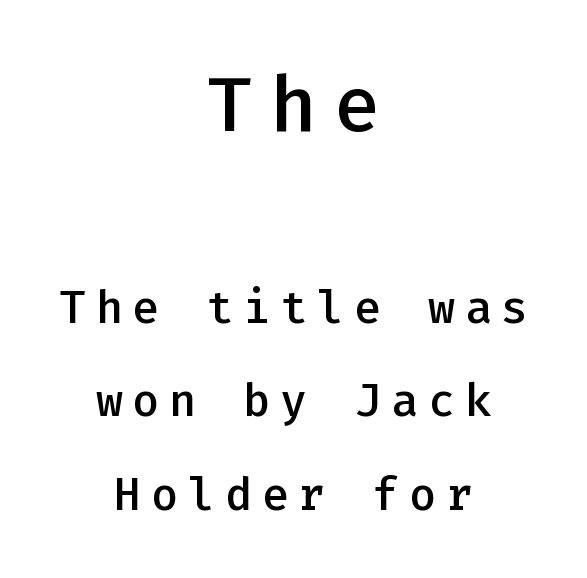
The image shows 78 px semibold sans-serif type, upright, monospaced; set centered, loose line spacing (2.08x), unusually wide letter spacing (+0.22 em), not underlined; the first (top) block is 1.73x larger; low stroke contrast and a medium x-height.
